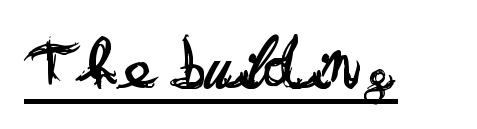
{"serif": "no", "italic": "no", "bold": "no", "weight": "regular", "width": "wide", "stroke_contrast": "low", "x_height": "small", "monospaced": "no", "underline": "yes", "letter_spacing": "normal", "letter_spacing_em": 0.0, "glyph_px": 77}
